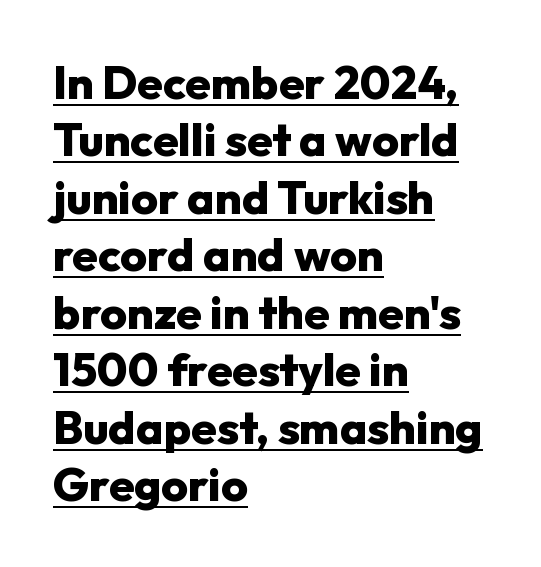
Q: Is the text bold? A: Yes.
Q: Is the text italic (slanted)? A: No, it is upright.
Q: Is the typeface a serif or a sans-serif typeface? A: Sans-serif.
Q: Is the text underlined? A: Yes.
Q: How is the paragraph aligned? A: Left-aligned.
Q: Is the spacing between letters normal or unusually wide? A: Normal.
Q: Is the spacing between lines tight, normal or loose? A: Normal.
Q: Width (condensed, normal, or wide)? A: Normal.
Q: Stroke contrast? A: Low.
Q: x-height? A: Medium.
Q: Monospaced? A: No.
